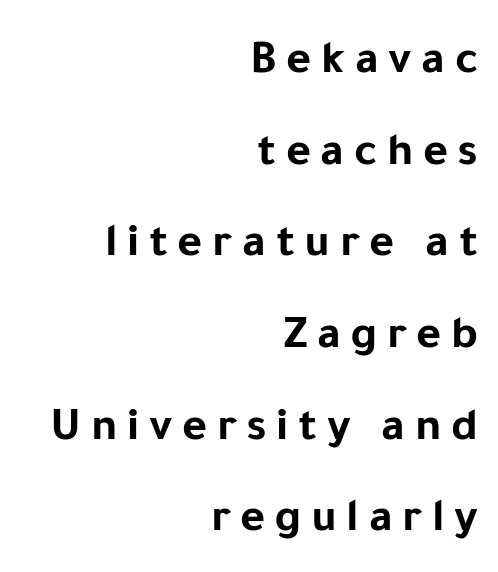
Q: Is the text bold? A: Yes.
Q: Is the text italic (slanted)? A: No, it is upright.
Q: Is the typeface a serif or a sans-serif typeface? A: Sans-serif.
Q: Is the text underlined? A: No.
Q: How is the paragraph aligned? A: Right-aligned.
Q: Is the spacing between letters normal or unusually wide? A: Unusually wide.
Q: Is the spacing between lines tight, normal or loose? A: Loose.
Q: Width (condensed, normal, or wide)? A: Normal.
Q: Stroke contrast? A: Low.
Q: x-height? A: Medium.
Q: Monospaced? A: No.
